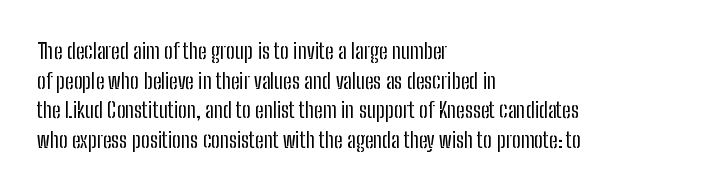
The image shows 22 px text type, upright; set left-aligned, normal line spacing (1.35x), normal letter spacing, not underlined.
